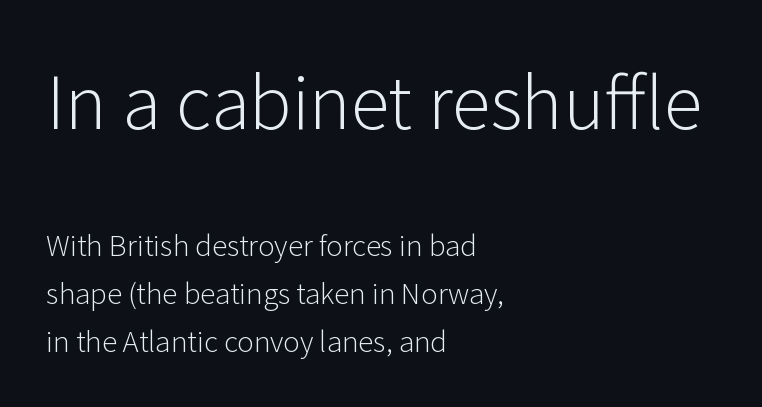
Q: Is the text bold? A: No.
Q: Is the text italic (slanted)? A: No, it is upright.
Q: Is the typeface a serif or a sans-serif typeface? A: Sans-serif.
Q: Is the text underlined? A: No.
Q: How is the paragraph aligned? A: Left-aligned.
Q: Is the spacing between letters normal or unusually wide? A: Normal.
Q: Is the spacing between lines tight, normal or loose? A: Normal.
Q: Which block of text is set in a larger size, the first (top) or the second (bottom)? A: The first (top) one.
Q: Width (condensed, normal, or wide)? A: Normal.
Q: Stroke contrast? A: Low.
Q: x-height? A: Medium.
Q: Monospaced? A: No.
